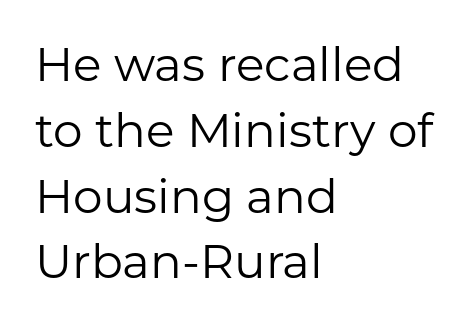
{"serif": "no", "italic": "no", "bold": "no", "weight": "regular", "width": "normal", "stroke_contrast": "low", "x_height": "medium", "monospaced": "no", "underline": "no", "align": "left", "line_spacing": "normal", "line_spacing_ratio": 1.4, "letter_spacing": "normal", "letter_spacing_em": 0.0, "glyph_px": 47}
